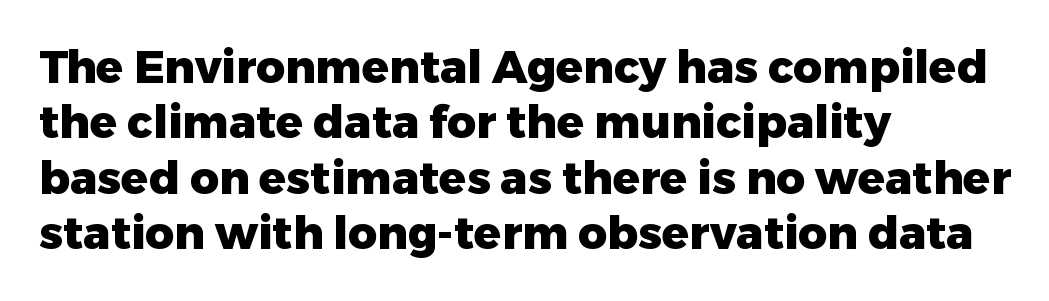
Descenders hang freely into open space. Does the lettering tilt? It doesn't — this is upright. Caption: multi-line text, flush left, ragged right. What stands out about the letter spacing? Nothing — it is the standard amount.
